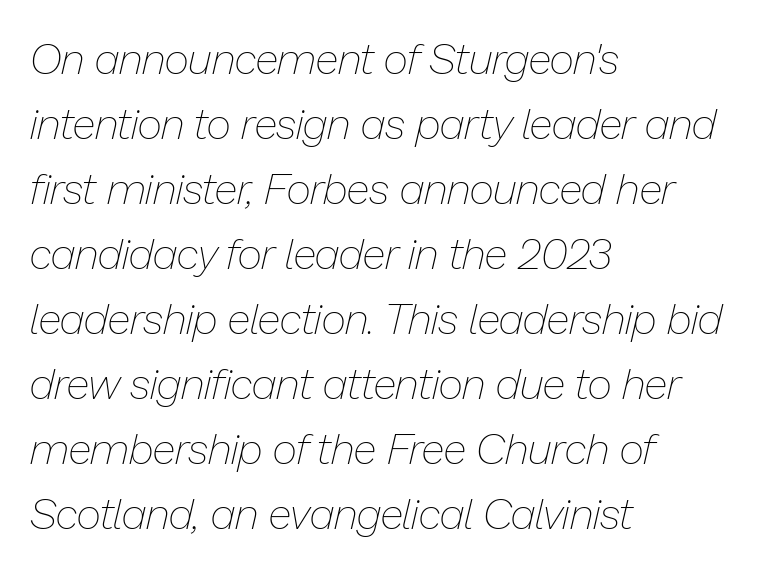
Q: Is the text bold? A: No.
Q: Is the text italic (slanted)? A: Yes, it leans right by about 13 degrees.
Q: Is the text underlined? A: No.
Q: How is the paragraph aligned? A: Left-aligned.
Q: Is the spacing between letters normal or unusually wide? A: Normal.
Q: Is the spacing between lines tight, normal or loose? A: Normal.
Q: Width (condensed, normal, or wide)? A: Normal.
Q: Stroke contrast? A: Low.
Q: x-height? A: Medium.
Q: Monospaced? A: No.
